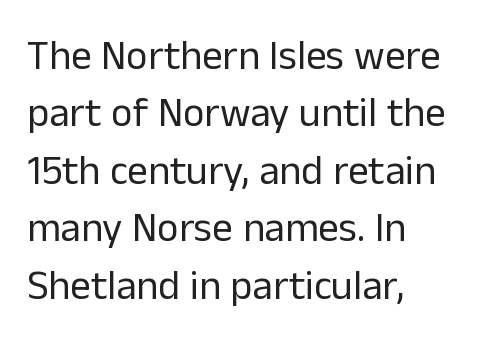
Q: Is the text bold? A: No.
Q: Is the text italic (slanted)? A: No, it is upright.
Q: Is the typeface a serif or a sans-serif typeface? A: Sans-serif.
Q: Is the text underlined? A: No.
Q: How is the paragraph aligned? A: Left-aligned.
Q: Is the spacing between letters normal or unusually wide? A: Normal.
Q: Is the spacing between lines tight, normal or loose? A: Normal.
Q: Width (condensed, normal, or wide)? A: Normal.
Q: Stroke contrast? A: Low.
Q: x-height? A: Medium.
Q: Monospaced? A: No.
